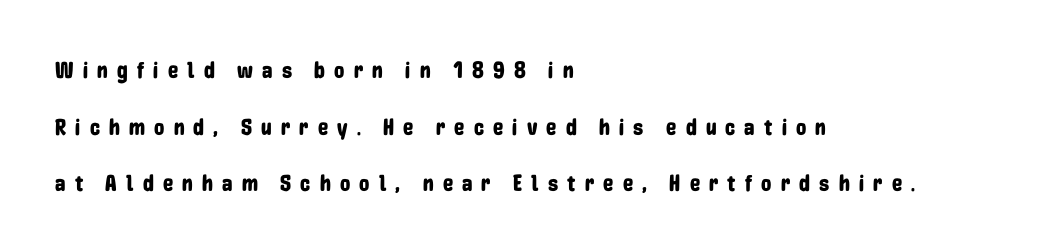
The image shows 23 px text type, upright; set left-aligned, loose line spacing (2.46x), unusually wide letter spacing (+0.4 em), not underlined.
